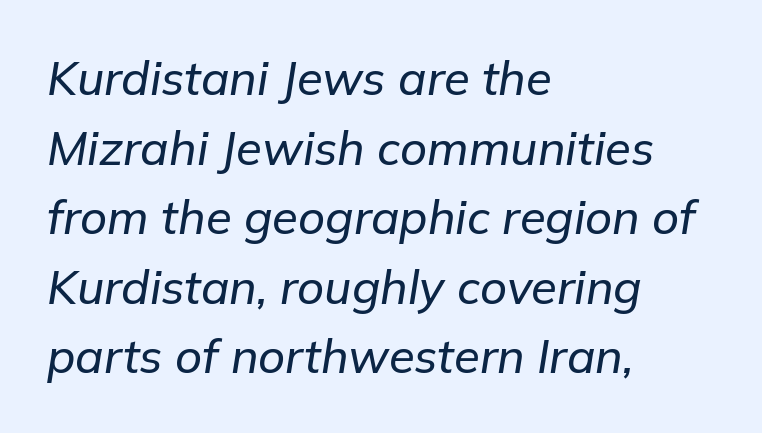
{"italic": "yes", "lean": "right", "slant_degrees": 9, "width": "normal", "stroke_contrast": "low", "x_height": "medium", "monospaced": "no", "underline": "no", "align": "left", "line_spacing": "normal", "line_spacing_ratio": 1.48, "letter_spacing": "normal", "letter_spacing_em": 0.0, "glyph_px": 47}
